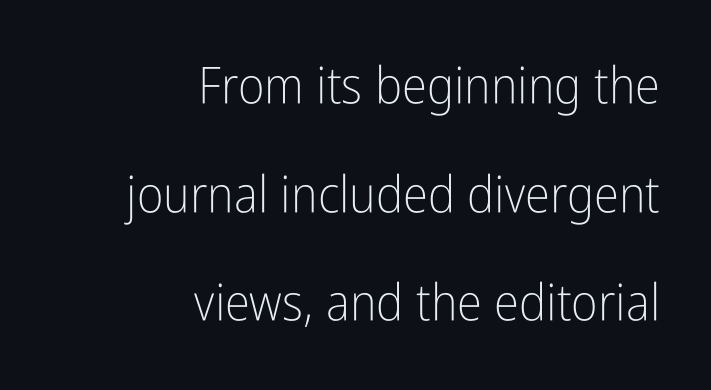
{"serif": "no", "italic": "no", "bold": "no", "weight": "light", "width": "condensed", "stroke_contrast": "low", "x_height": "medium", "monospaced": "no", "underline": "no", "align": "right", "line_spacing": "loose", "line_spacing_ratio": 2.13, "letter_spacing": "normal", "letter_spacing_em": 0.0, "glyph_px": 51}
